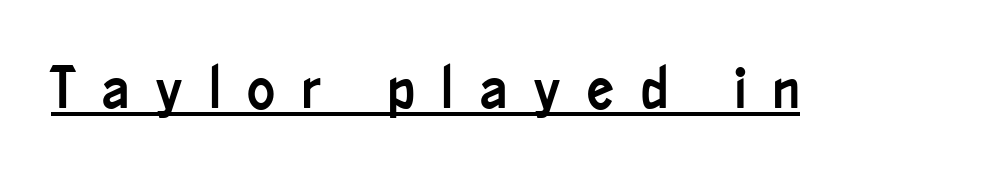
Q: Is the text italic (slanted)? A: No, it is upright.
Q: Is the typeface a serif or a sans-serif typeface? A: Sans-serif.
Q: Is the text underlined? A: Yes.
Q: Is the spacing between letters normal or unusually wide? A: Unusually wide.
Q: Width (condensed, normal, or wide)? A: Condensed.
Q: Stroke contrast? A: Low.
Q: x-height? A: Small.
Q: Monospaced? A: No.
